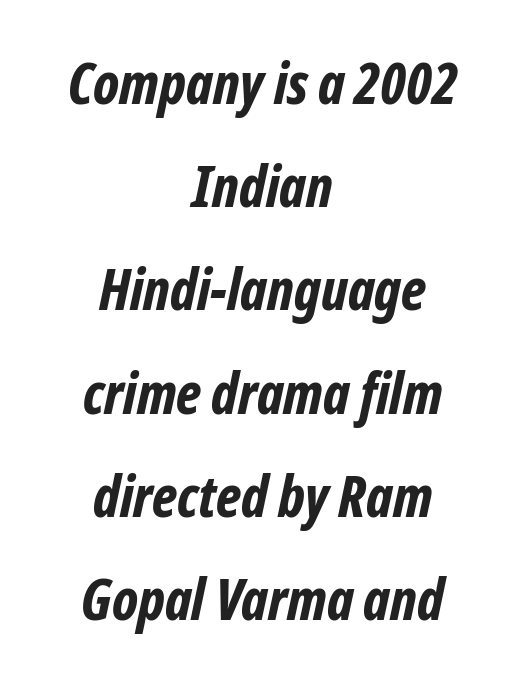
Q: Is the text bold? A: Yes.
Q: Is the text italic (slanted)? A: Yes, it leans right by about 12 degrees.
Q: Is the text underlined? A: No.
Q: How is the paragraph aligned? A: Centered.
Q: Is the spacing between letters normal or unusually wide? A: Normal.
Q: Width (condensed, normal, or wide)? A: Condensed.
Q: Stroke contrast? A: Low.
Q: x-height? A: Medium.
Q: Monospaced? A: No.
